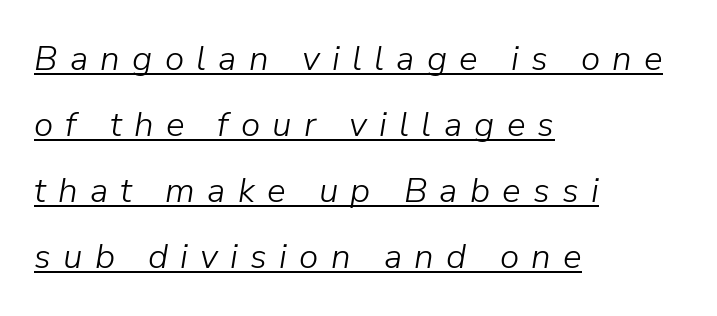
Q: Is the text bold? A: No.
Q: Is the text italic (slanted)? A: Yes, it leans right by about 9 degrees.
Q: Is the text underlined? A: Yes.
Q: How is the paragraph aligned? A: Left-aligned.
Q: Is the spacing between letters normal or unusually wide? A: Unusually wide.
Q: Width (condensed, normal, or wide)? A: Normal.
Q: Stroke contrast? A: Low.
Q: x-height? A: Medium.
Q: Monospaced? A: No.
